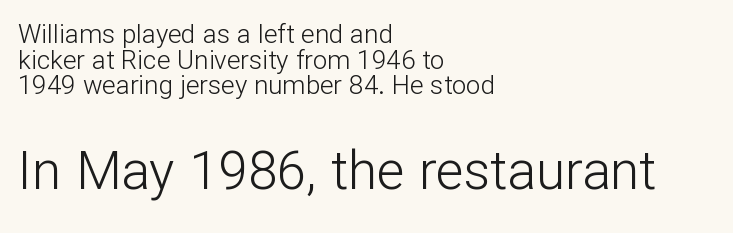
Spacing between characters is what you'd get straight out of the box. Vertical spacing — tight. Nope, not italic — everything's standing straight. Small over large — that's the arrangement of the two blocks here.
